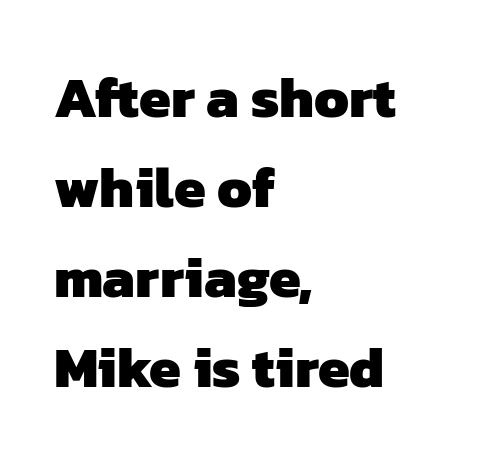
The rendering uses natural spacing where letterforms have individual widths. Each glyph is drawn with heavy, bold strokes. The designer left line spacing at the default. Letterform terminals end flat and unadorned throughout the passage.
